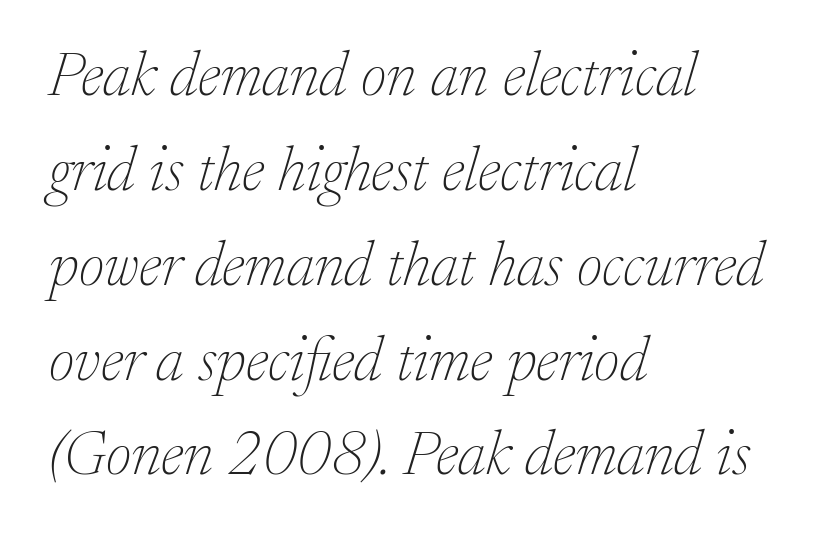
Looks like regular typesetting: each glyph gets only the width it needs. The area under the type is left untouched. These lines are composed in type with serifs. Regular leading.
